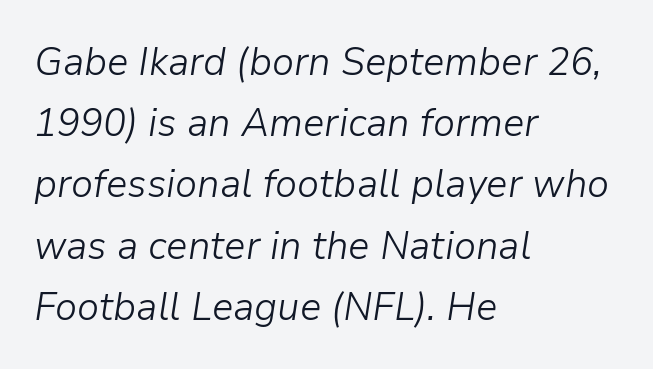
Q: Is the text bold? A: No.
Q: Is the text italic (slanted)? A: Yes, it leans right by about 9 degrees.
Q: Is the text underlined? A: No.
Q: How is the paragraph aligned? A: Left-aligned.
Q: Is the spacing between letters normal or unusually wide? A: Normal.
Q: Is the spacing between lines tight, normal or loose? A: Normal.
Q: Width (condensed, normal, or wide)? A: Normal.
Q: Stroke contrast? A: Low.
Q: x-height? A: Medium.
Q: Monospaced? A: No.
